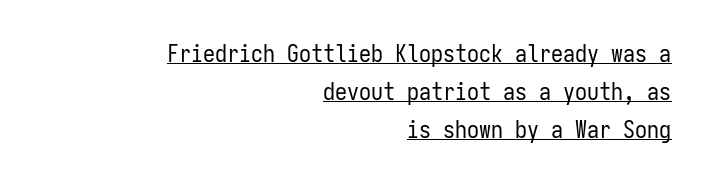
The image shows 24 px text type, upright; set right-aligned, normal line spacing (1.58x), normal letter spacing, underlined.
